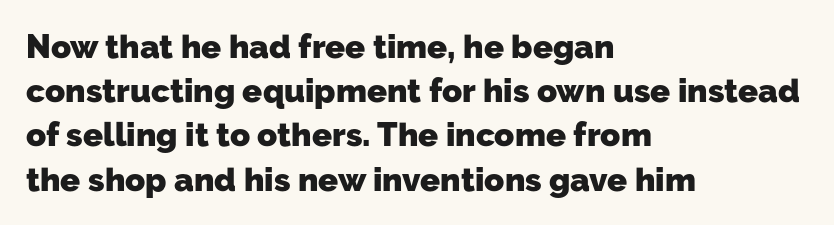
The image shows 33 px heavy sans-serif type; set left-aligned, normal line spacing (1.34x), normal letter spacing, not underlined; low stroke contrast and a medium x-height.
